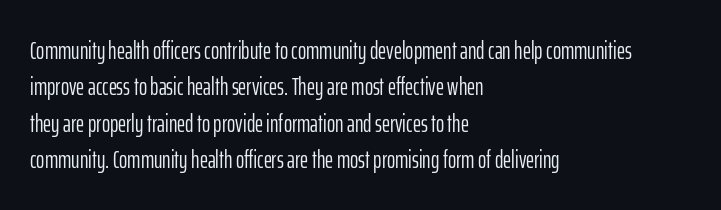
Q: Is the text bold? A: No.
Q: Is the text italic (slanted)? A: No, it is upright.
Q: Is the text underlined? A: No.
Q: How is the paragraph aligned? A: Left-aligned.
Q: Is the spacing between letters normal or unusually wide? A: Normal.
Q: Is the spacing between lines tight, normal or loose? A: Normal.
